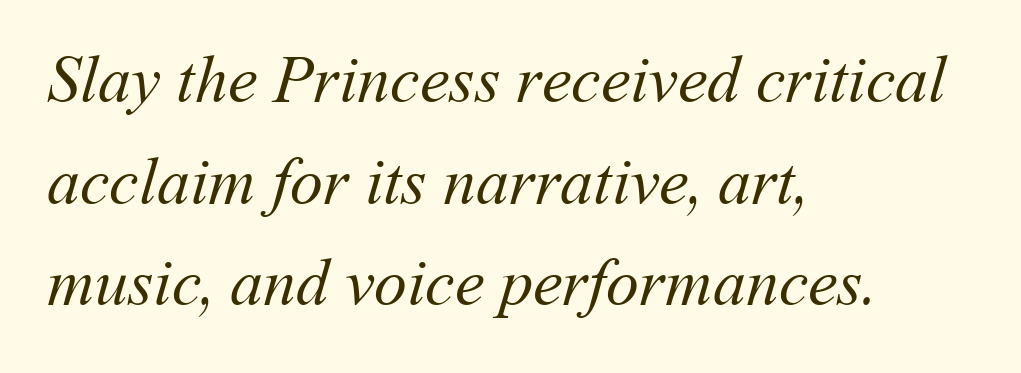
Q: Is the text bold? A: No.
Q: Is the text underlined? A: No.
Q: How is the paragraph aligned? A: Left-aligned.
Q: Is the spacing between letters normal or unusually wide? A: Normal.
Q: Is the spacing between lines tight, normal or loose? A: Normal.
Q: Width (condensed, normal, or wide)? A: Normal.
Q: Stroke contrast? A: Medium.
Q: x-height? A: Medium.
Q: Monospaced? A: No.
